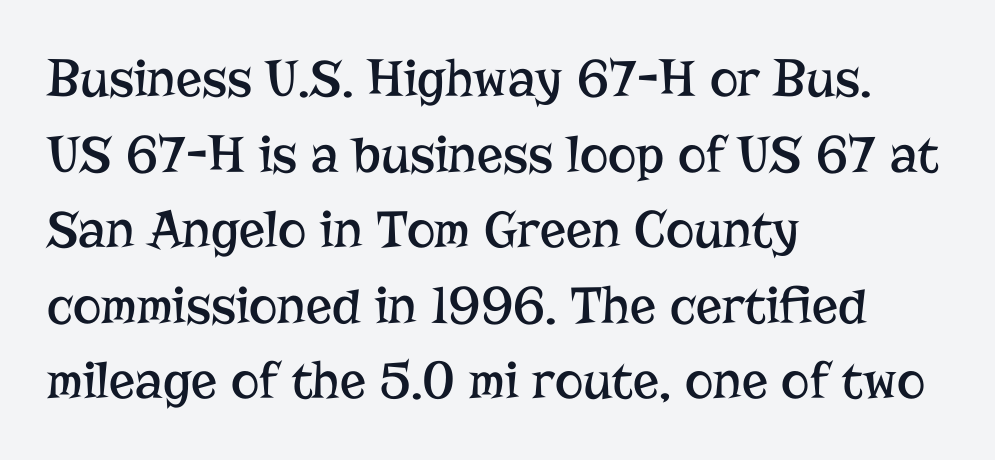
Character widths vary here, with narrow letters taking less room than wide ones. Does extra space separate the letters? No, they use regular spacing. Alignment: flush left. The block of text has a typical density, with ordinary space between rows. Every character sits straight up, as roman type does. The font family rendered here belongs to the serif group.
